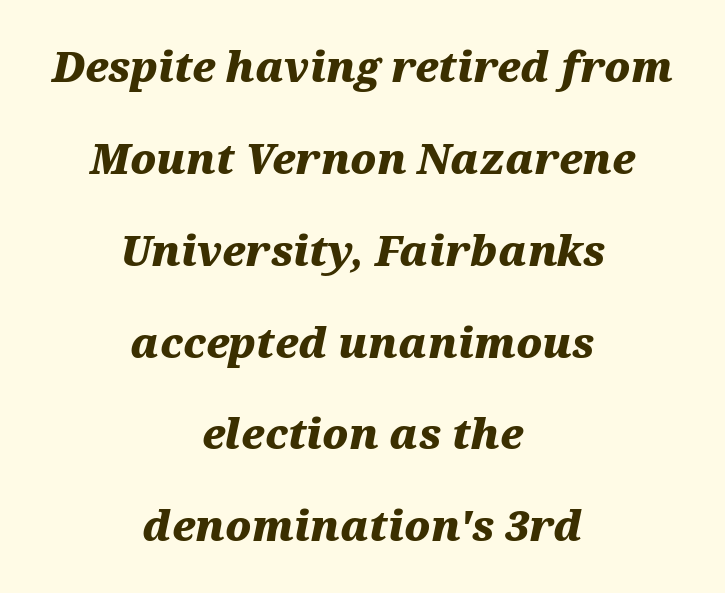
The image shows 41 px heavy, wide type, italic (leaning right); set centered, loose line spacing (2.24x), normal letter spacing, not underlined; medium stroke contrast and a medium x-height.
